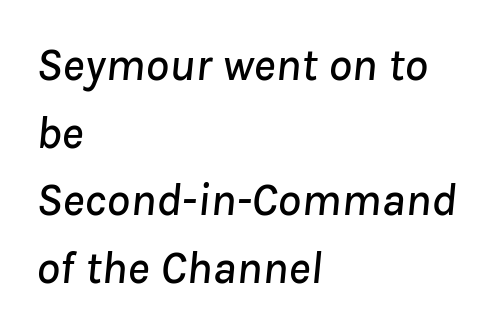
Q: Is the text italic (slanted)? A: Yes, it leans right by about 8 degrees.
Q: Is the text underlined? A: No.
Q: How is the paragraph aligned? A: Left-aligned.
Q: Is the spacing between letters normal or unusually wide? A: Normal.
Q: Is the spacing between lines tight, normal or loose? A: Normal.
Q: Width (condensed, normal, or wide)? A: Normal.
Q: Stroke contrast? A: Low.
Q: x-height? A: Medium.
Q: Monospaced? A: No.
